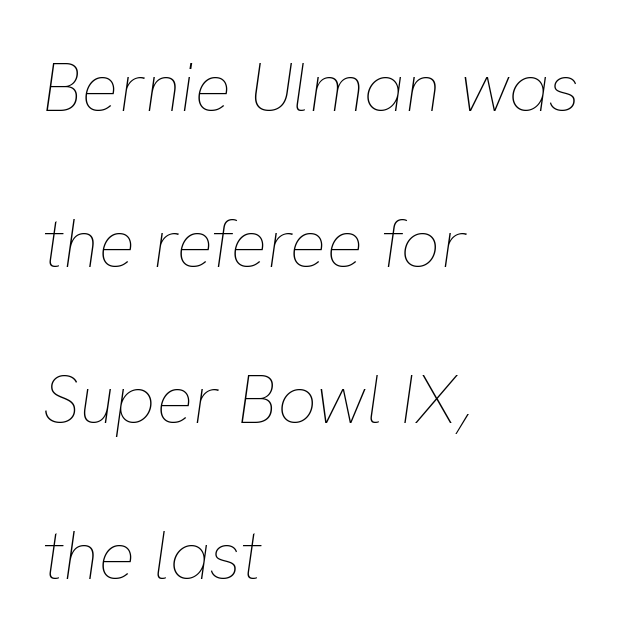
{"italic": "yes", "lean": "right", "slant_degrees": 8, "bold": "no", "weight": "thin", "width": "normal", "stroke_contrast": "low", "x_height": "medium", "monospaced": "no", "underline": "no", "align": "left", "line_spacing": "loose", "line_spacing_ratio": 2.26, "letter_spacing": "normal", "letter_spacing_em": 0.0, "glyph_px": 69}
